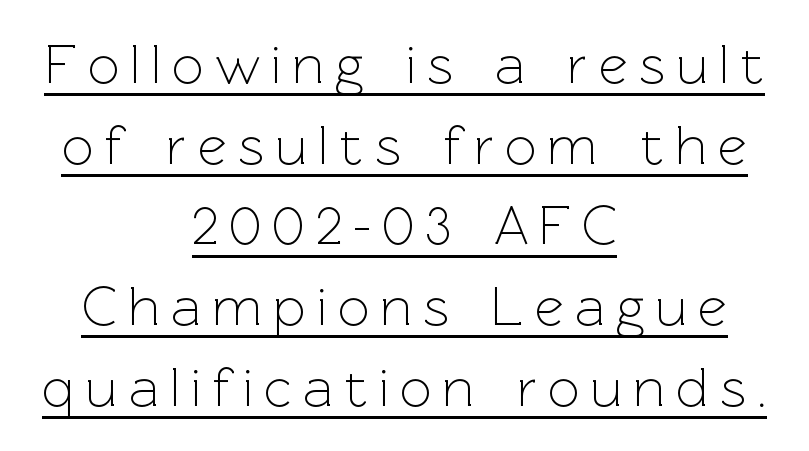
{"serif": "no", "italic": "no", "bold": "no", "weight": "light", "width": "normal", "stroke_contrast": "low", "x_height": "medium", "monospaced": "no", "underline": "yes", "align": "center", "line_spacing": "normal", "line_spacing_ratio": 1.44, "letter_spacing": "wide", "letter_spacing_em": 0.2, "glyph_px": 56}
